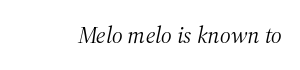
Q: Is the text bold? A: No.
Q: Is the text italic (slanted)? A: Yes, it leans right by about 12 degrees.
Q: Is the text underlined? A: No.
Q: Is the spacing between letters normal or unusually wide? A: Normal.
